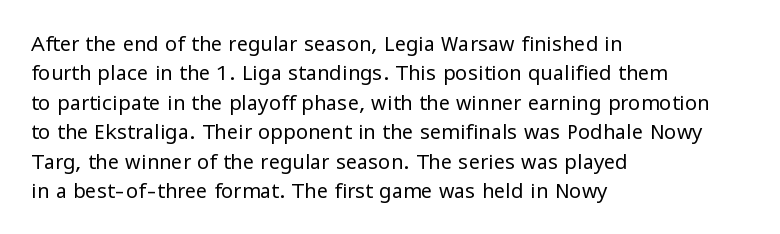
Q: Is the text bold? A: No.
Q: Is the text italic (slanted)? A: No, it is upright.
Q: Is the text underlined? A: No.
Q: How is the paragraph aligned? A: Left-aligned.
Q: Is the spacing between letters normal or unusually wide? A: Normal.
Q: Is the spacing between lines tight, normal or loose? A: Normal.
